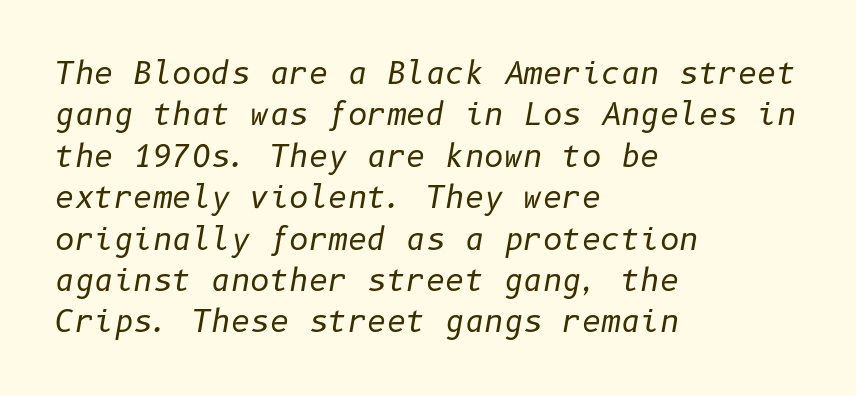
{"italic": "yes", "lean": "right", "slant_degrees": 10, "bold": "no", "weight": "regular", "width": "normal", "stroke_contrast": "low", "x_height": "medium", "underline": "no", "align": "left", "line_spacing": "normal", "line_spacing_ratio": 1.38, "letter_spacing": "normal", "letter_spacing_em": 0.0, "glyph_px": 30}
